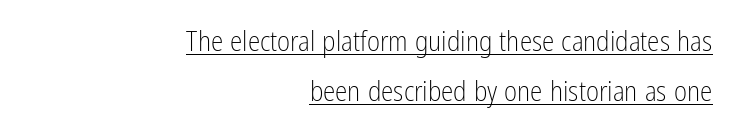
Q: Is the text bold? A: No.
Q: Is the text italic (slanted)? A: No, it is upright.
Q: Is the typeface a serif or a sans-serif typeface? A: Sans-serif.
Q: Is the text underlined? A: Yes.
Q: How is the paragraph aligned? A: Right-aligned.
Q: Is the spacing between letters normal or unusually wide? A: Normal.
Q: Width (condensed, normal, or wide)? A: Condensed.
Q: Stroke contrast? A: Low.
Q: x-height? A: Medium.
Q: Monospaced? A: No.
